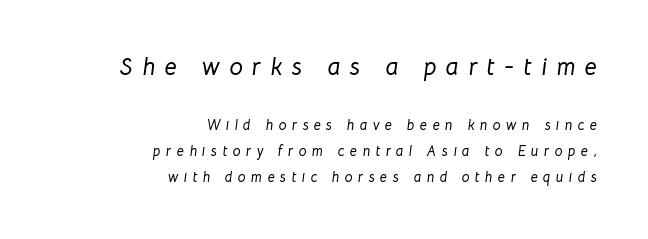
{"italic": "yes", "lean": "right", "slant_degrees": 8, "underline": "no", "align": "right", "line_spacing_ratio": 1.89, "letter_spacing": "wide", "letter_spacing_em": 0.39, "larger_block": "first", "size_ratio": 1.71, "glyph_px": 24}
